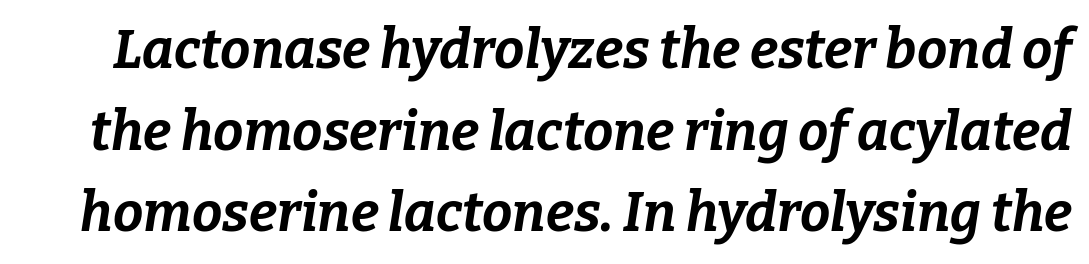
Descender tails drop into unmarked territory. Plenty of ink on the page — the face is bold. Every character sits at an angle, as italics do. A typesetter would call this zero additional tracking. Students, observe: this is what conventionally led text looks like. Varying glyph widths throughout — classic text-font behaviour.
